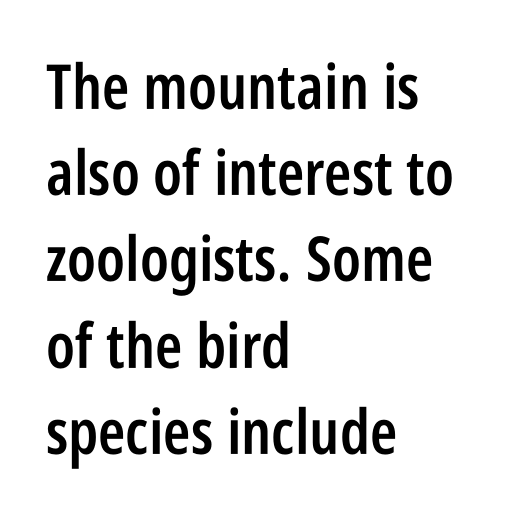
{"serif": "no", "italic": "no", "bold": "semi", "weight": "semibold", "width": "condensed", "stroke_contrast": "low", "x_height": "large", "monospaced": "no", "underline": "no", "align": "left", "line_spacing": "normal", "line_spacing_ratio": 1.39, "letter_spacing": "normal", "letter_spacing_em": 0.0, "glyph_px": 62}
